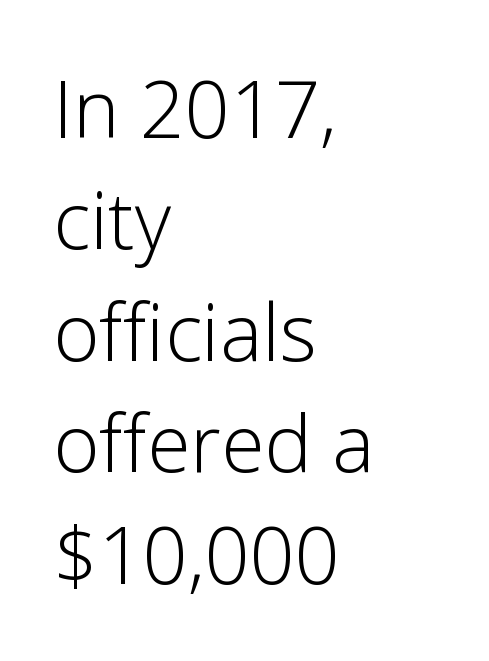
Spacing between characters is what you'd get straight out of the box. Just letters on the line, the space beneath them empty. Heft: none added — not bold. Regular leading.
